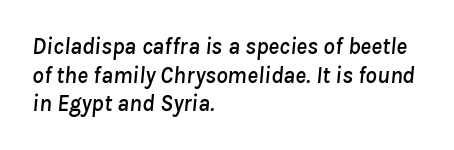
The image shows 23 px text type, italic (leaning right); set left-aligned, normal line spacing (1.25x), normal letter spacing, not underlined.
